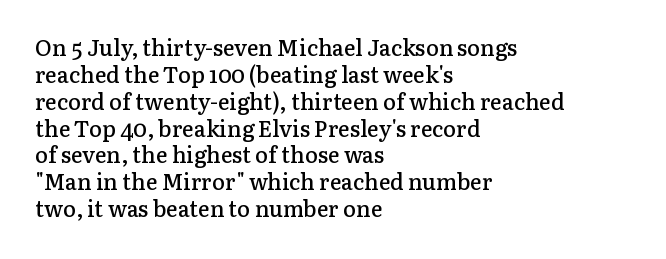
Q: Is the text bold? A: Semi-bold.
Q: Is the text italic (slanted)? A: No, it is upright.
Q: Is the text underlined? A: No.
Q: How is the paragraph aligned? A: Left-aligned.
Q: Is the spacing between letters normal or unusually wide? A: Normal.
